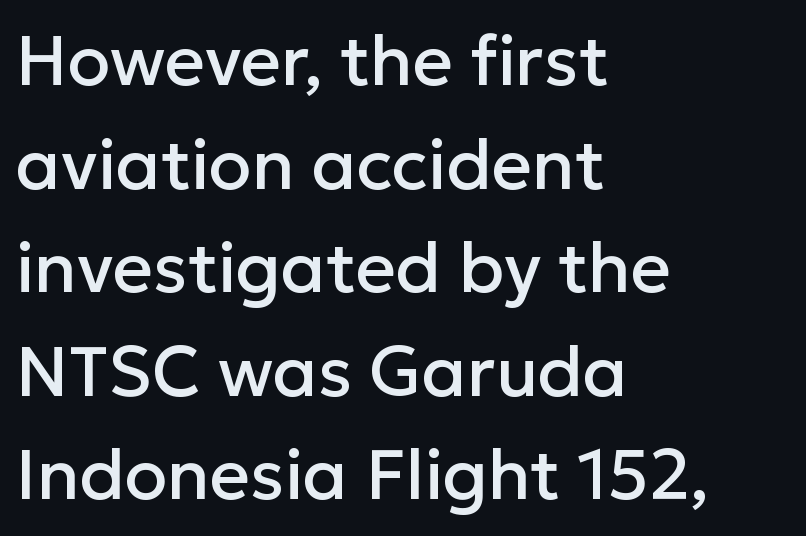
Q: Is the text italic (slanted)? A: No, it is upright.
Q: Is the typeface a serif or a sans-serif typeface? A: Sans-serif.
Q: Is the text underlined? A: No.
Q: How is the paragraph aligned? A: Left-aligned.
Q: Is the spacing between letters normal or unusually wide? A: Normal.
Q: Is the spacing between lines tight, normal or loose? A: Normal.
Q: Width (condensed, normal, or wide)? A: Normal.
Q: Stroke contrast? A: Low.
Q: x-height? A: Medium.
Q: Monospaced? A: No.
